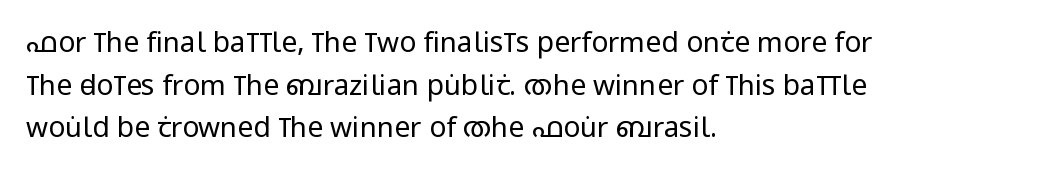
{"serif": "no", "italic": "no", "bold": "no", "weight": "regular", "width": "condensed", "stroke_contrast": "low", "x_height": "large", "monospaced": "no", "underline": "no", "align": "left", "line_spacing": "normal", "line_spacing_ratio": 1.52, "letter_spacing": "normal", "letter_spacing_em": 0.0, "glyph_px": 28}
